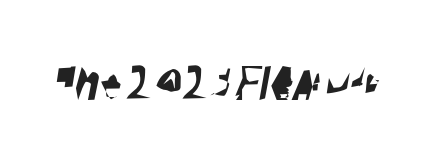
{"serif": "no", "width": "condensed", "stroke_contrast": "high", "x_height": "large", "monospaced": "no", "underline": "no", "letter_spacing": "normal", "letter_spacing_em": 0.0, "glyph_px": 55}
